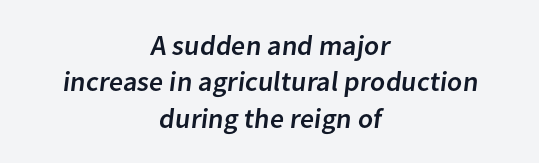
{"serif": "no", "width": "normal", "stroke_contrast": "low", "x_height": "medium", "monospaced": "no", "underline": "no", "align": "center", "line_spacing": "normal", "line_spacing_ratio": 1.3, "letter_spacing": "normal", "letter_spacing_em": 0.0, "glyph_px": 28}
